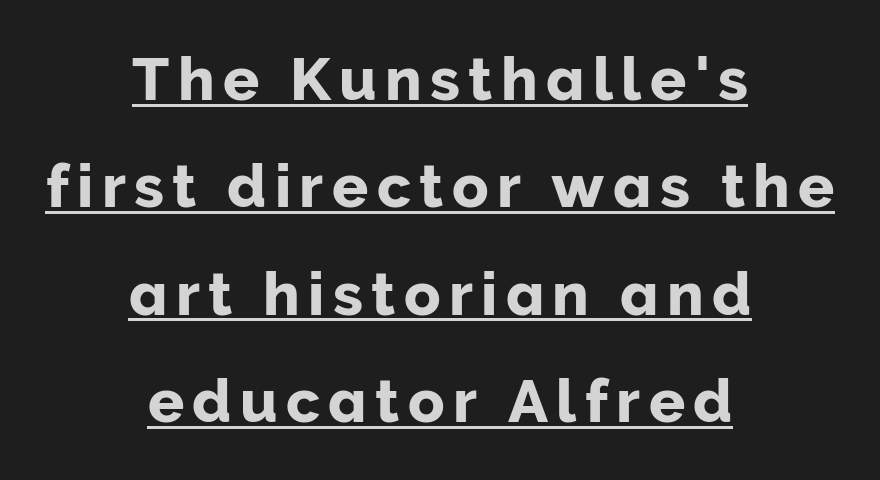
{"serif": "no", "italic": "no", "width": "normal", "stroke_contrast": "low", "x_height": "medium", "monospaced": "no", "underline": "yes", "align": "center", "line_spacing_ratio": 1.79, "glyph_px": 60}
